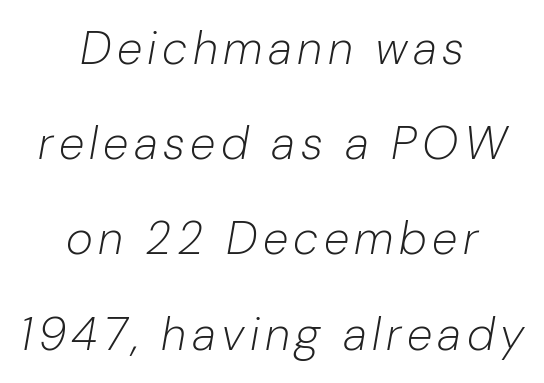
The image shows 46 px light type, italic (leaning right); set centered, loose line spacing (2.07x), not underlined; low stroke contrast and a medium x-height.
